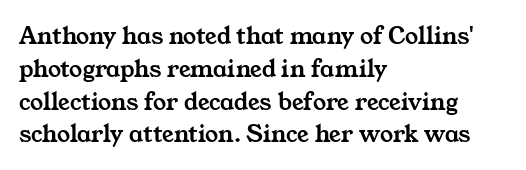
Rows of type keep a routine distance in the vertical direction. These lines stack with their left ends in a neat column. The horizontal fit of the characters is conventional and even. Underline: absent.
